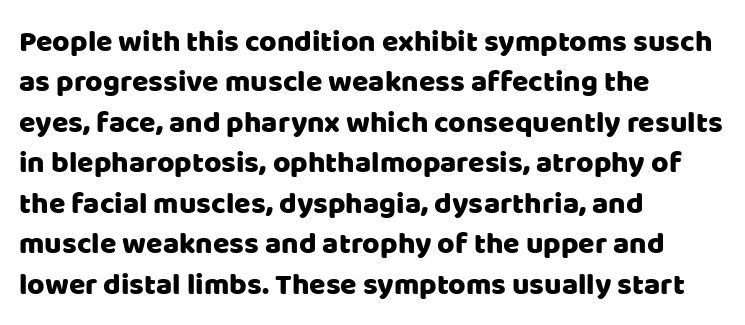
Q: Is the text italic (slanted)? A: No, it is upright.
Q: Is the typeface a serif or a sans-serif typeface? A: Sans-serif.
Q: Is the text underlined? A: No.
Q: How is the paragraph aligned? A: Left-aligned.
Q: Is the spacing between letters normal or unusually wide? A: Normal.
Q: Is the spacing between lines tight, normal or loose? A: Normal.
Q: Width (condensed, normal, or wide)? A: Normal.
Q: Stroke contrast? A: Low.
Q: x-height? A: Large.
Q: Monospaced? A: No.
